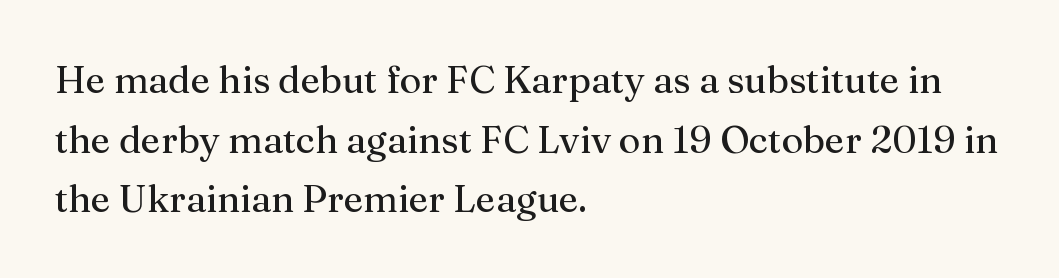
Q: Is the text bold? A: No.
Q: Is the text italic (slanted)? A: No, it is upright.
Q: Is the typeface a serif or a sans-serif typeface? A: Serif.
Q: Is the text underlined? A: No.
Q: How is the paragraph aligned? A: Left-aligned.
Q: Is the spacing between letters normal or unusually wide? A: Normal.
Q: Is the spacing between lines tight, normal or loose? A: Normal.
Q: Width (condensed, normal, or wide)? A: Normal.
Q: Stroke contrast? A: Medium.
Q: x-height? A: Medium.
Q: Monospaced? A: No.
